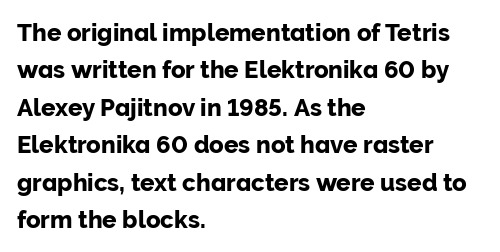
Q: Is the text italic (slanted)? A: No, it is upright.
Q: Is the text underlined? A: No.
Q: How is the paragraph aligned? A: Left-aligned.
Q: Is the spacing between letters normal or unusually wide? A: Normal.
Q: Is the spacing between lines tight, normal or loose? A: Normal.
